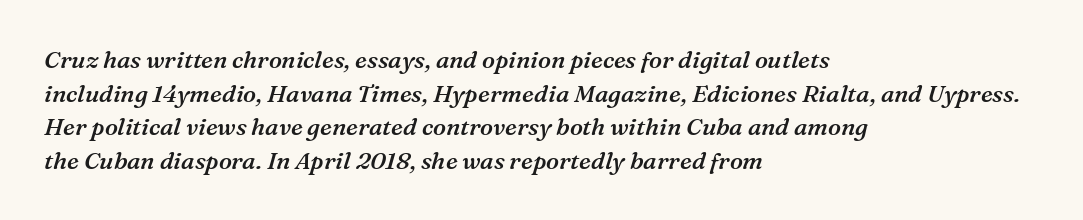
Q: Is the text bold? A: Semi-bold.
Q: Is the text italic (slanted)? A: Yes, it leans right by about 16 degrees.
Q: Is the text underlined? A: No.
Q: How is the paragraph aligned? A: Left-aligned.
Q: Is the spacing between letters normal or unusually wide? A: Normal.
Q: Is the spacing between lines tight, normal or loose? A: Normal.
